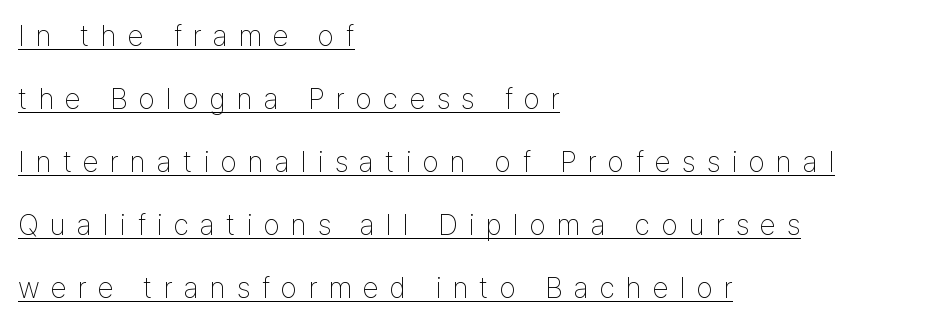
{"serif": "no", "italic": "no", "bold": "no", "weight": "thin", "width": "condensed", "stroke_contrast": "low", "x_height": "medium", "monospaced": "no", "underline": "yes", "align": "left", "line_spacing": "loose", "line_spacing_ratio": 2.17, "letter_spacing": "wide", "letter_spacing_em": 0.39, "glyph_px": 29}
